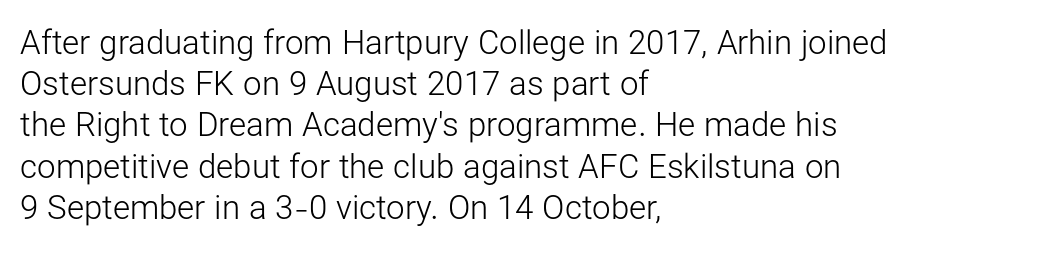
Q: Is the text bold? A: No.
Q: Is the text italic (slanted)? A: No, it is upright.
Q: Is the typeface a serif or a sans-serif typeface? A: Sans-serif.
Q: Is the text underlined? A: No.
Q: How is the paragraph aligned? A: Left-aligned.
Q: Is the spacing between letters normal or unusually wide? A: Normal.
Q: Is the spacing between lines tight, normal or loose? A: Normal.
Q: Width (condensed, normal, or wide)? A: Normal.
Q: Stroke contrast? A: Low.
Q: x-height? A: Medium.
Q: Monospaced? A: No.
